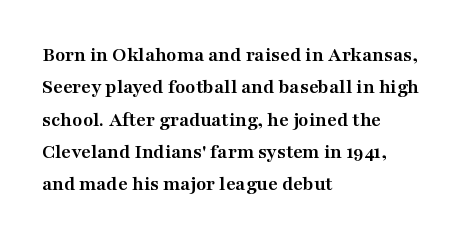
The image shows 21 px bold type, upright; set left-aligned, normal line spacing (1.54x), normal letter spacing, not underlined.
